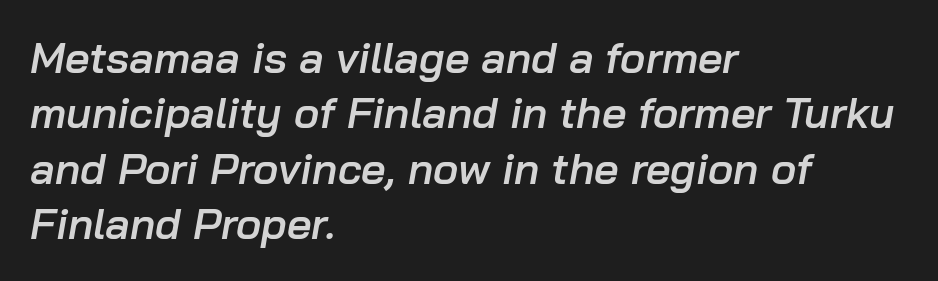
{"italic": "yes", "lean": "right", "slant_degrees": 10, "bold": "semi", "weight": "semibold", "width": "normal", "stroke_contrast": "low", "x_height": "medium", "monospaced": "no", "underline": "no", "align": "left", "line_spacing": "normal", "line_spacing_ratio": 1.29, "letter_spacing": "normal", "letter_spacing_em": 0.0, "glyph_px": 43}
